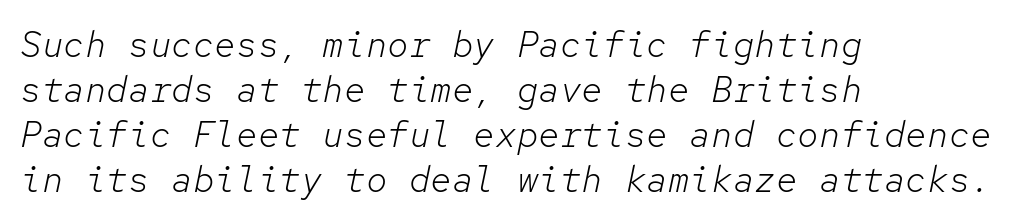
{"italic": "yes", "lean": "right", "slant_degrees": 12, "bold": "no", "weight": "light", "width": "normal", "stroke_contrast": "low", "x_height": "medium", "monospaced": "yes", "underline": "no", "align": "left", "line_spacing": "normal", "line_spacing_ratio": 1.25, "letter_spacing": "normal", "letter_spacing_em": 0.0, "glyph_px": 36}
